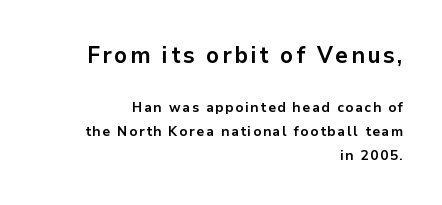
The image shows 23 px bold type, upright; set right-aligned, line spacing 1.72x, not underlined; the first (top) block is 1.64x larger.
